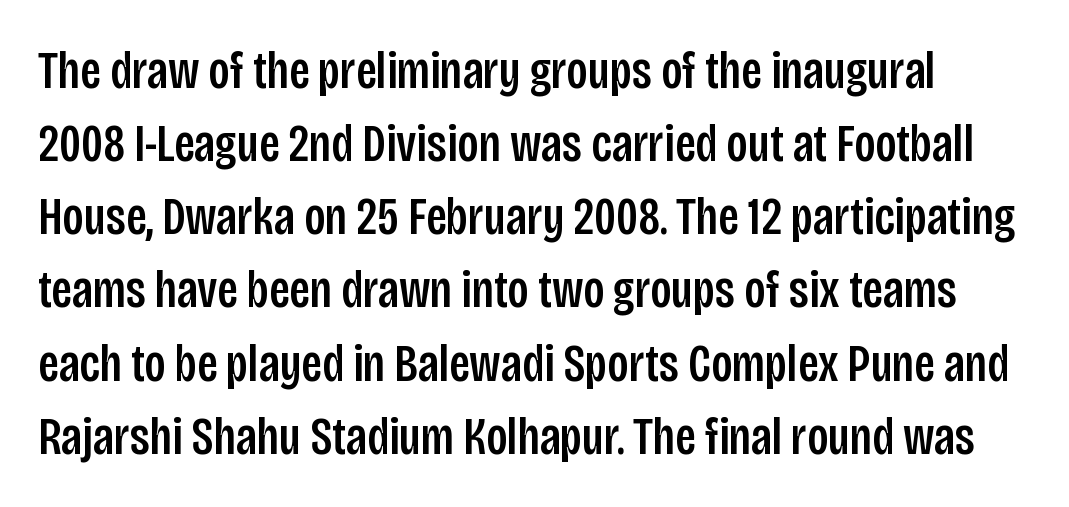
The passage shown is typed in a proportional face where columns would drift. The passage shown is not underscored anywhere. The typography opts for an upright posture over an oblique one. The face used here is a sans, in the tradition of grotesques and geometrics.
